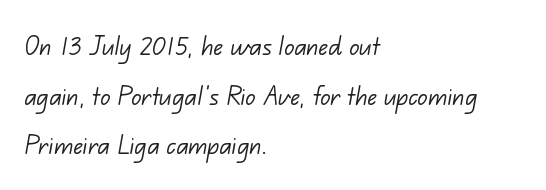
{"serif": "no", "bold": "no", "weight": "light", "width": "normal", "stroke_contrast": "low", "x_height": "small", "monospaced": "no", "underline": "no", "align": "left", "line_spacing": "normal", "line_spacing_ratio": 1.6, "letter_spacing": "normal", "letter_spacing_em": 0.0, "glyph_px": 31}
